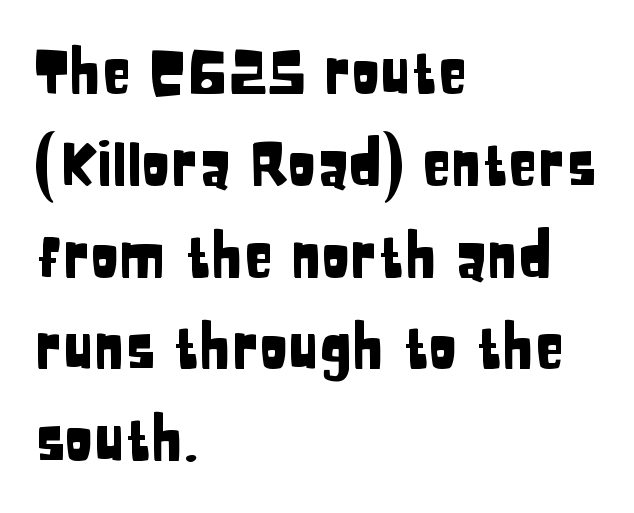
{"serif": "no", "italic": "no", "width": "condensed", "stroke_contrast": "low", "x_height": "large", "monospaced": "no", "underline": "no", "align": "left", "line_spacing": "normal", "line_spacing_ratio": 1.53, "letter_spacing": "normal", "letter_spacing_em": 0.0, "glyph_px": 60}
